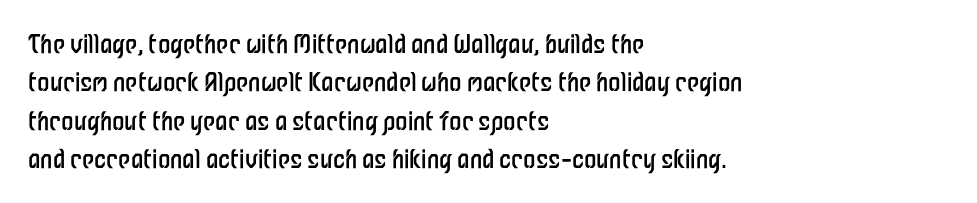
{"italic": "no", "bold": "no", "underline": "no", "align": "left", "line_spacing": "normal", "line_spacing_ratio": 1.54, "letter_spacing": "normal", "letter_spacing_em": 0.0, "glyph_px": 25}
